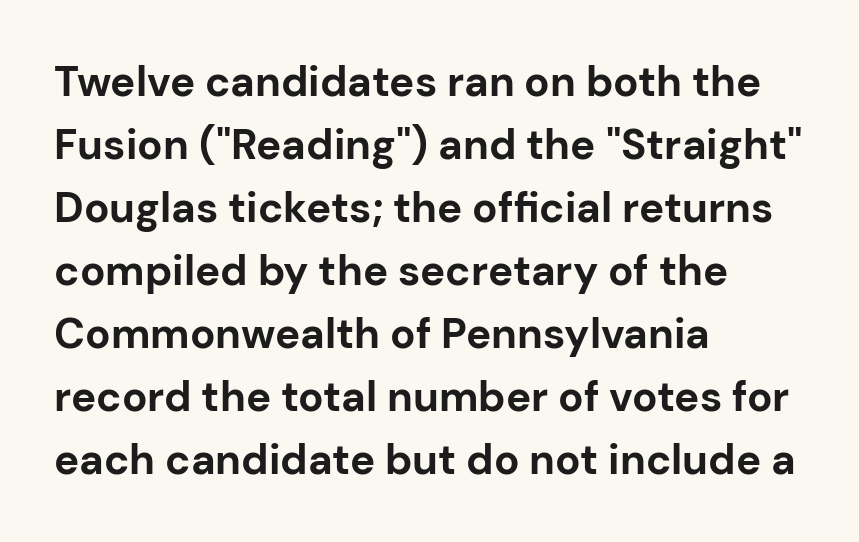
{"serif": "no", "italic": "no", "bold": "yes", "weight": "bold", "width": "normal", "stroke_contrast": "low", "x_height": "medium", "monospaced": "no", "underline": "no", "align": "left", "line_spacing": "normal", "line_spacing_ratio": 1.5, "letter_spacing": "normal", "letter_spacing_em": 0.0, "glyph_px": 42}
